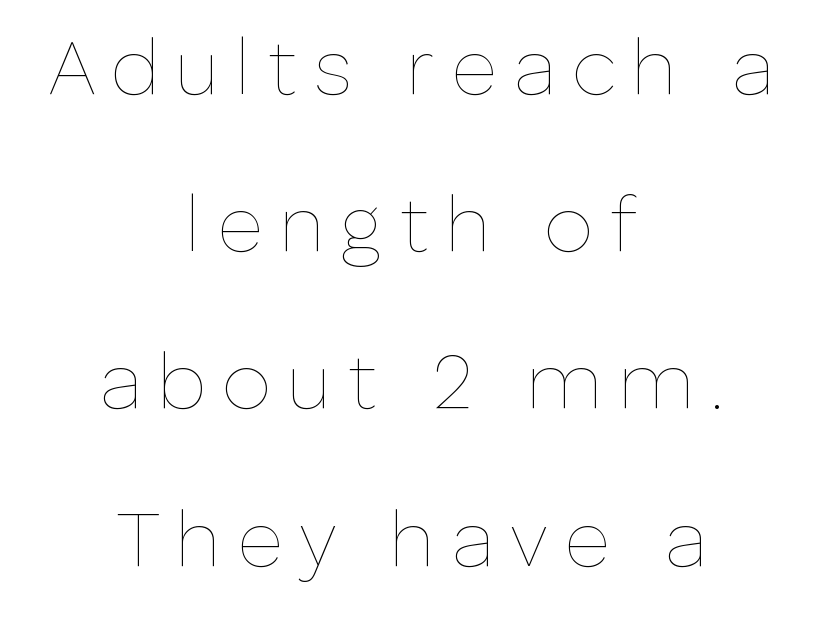
Do the letters lean? They stand straight. The lines are quadded center. Interline gaps are noticeably wide in this sample. What stands out about the letter spacing? Its width — letters are far apart.
